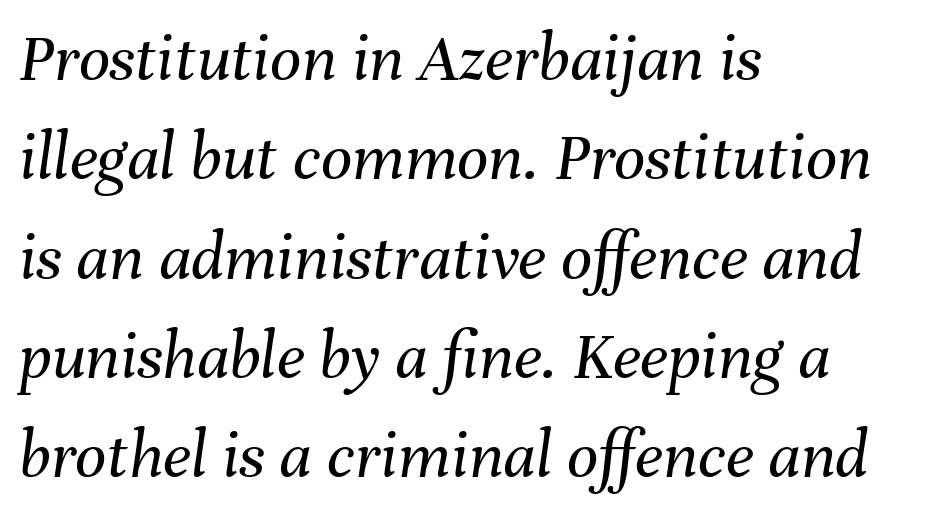
Look at the tracking — it's just the regular setting, nothing added. This sample is left-justified, so line endings fall wherever the words run out. The specimen omits any rule beneath the text block's lines. Compared with typical paragraphs, the rows here are spaced about the same.
